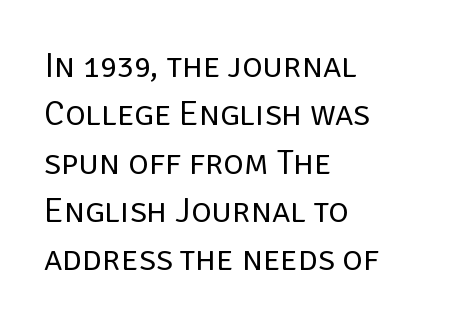
The image shows 35 px regular-weight sans-serif type, upright; set left-aligned, normal line spacing (1.38x), normal letter spacing, not underlined; low stroke contrast and a large x-height.
